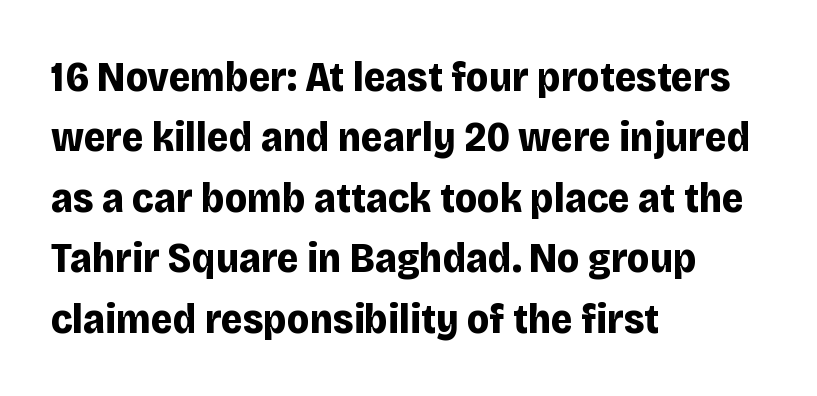
{"serif": "no", "italic": "no", "bold": "yes", "weight": "bold", "width": "normal", "stroke_contrast": "low", "x_height": "large", "monospaced": "no", "underline": "no", "align": "left", "line_spacing": "normal", "line_spacing_ratio": 1.44, "letter_spacing": "normal", "letter_spacing_em": 0.0, "glyph_px": 42}
